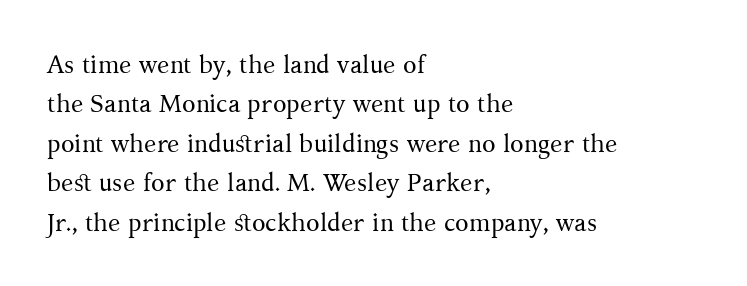
This block has exactly the height ordinary leading produces. Heft: none added — not bold. The face used here is rendered with its standard letterfit. Horizontally, the lines are justified to the leading edge only.
